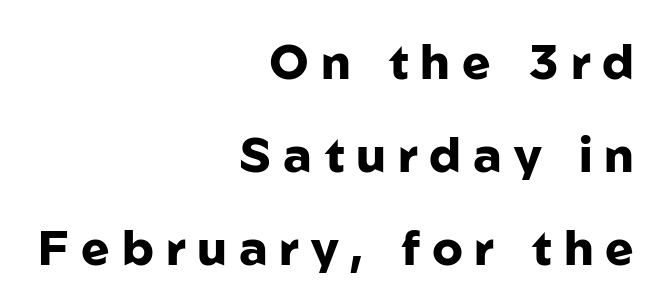
Q: Is the text bold? A: Yes.
Q: Is the text italic (slanted)? A: No, it is upright.
Q: Is the typeface a serif or a sans-serif typeface? A: Sans-serif.
Q: Is the text underlined? A: No.
Q: How is the paragraph aligned? A: Right-aligned.
Q: Is the spacing between letters normal or unusually wide? A: Unusually wide.
Q: Is the spacing between lines tight, normal or loose? A: Loose.
Q: Width (condensed, normal, or wide)? A: Normal.
Q: Stroke contrast? A: Low.
Q: x-height? A: Medium.
Q: Monospaced? A: No.
